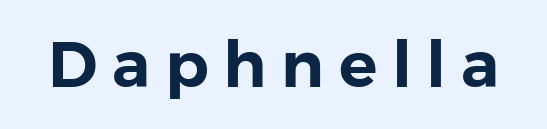
{"serif": "no", "italic": "no", "width": "normal", "stroke_contrast": "low", "x_height": "medium", "monospaced": "no", "underline": "no", "letter_spacing": "wide", "letter_spacing_em": 0.23, "glyph_px": 64}
